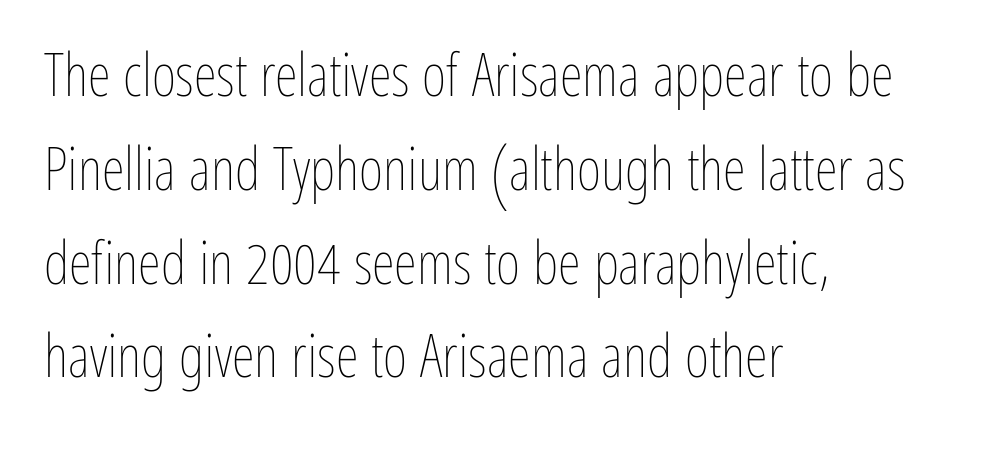
Q: Is the text bold? A: No.
Q: Is the text italic (slanted)? A: No, it is upright.
Q: Is the text underlined? A: No.
Q: How is the paragraph aligned? A: Left-aligned.
Q: Is the spacing between letters normal or unusually wide? A: Normal.
Q: Is the spacing between lines tight, normal or loose? A: Normal.
Q: Width (condensed, normal, or wide)? A: Condensed.
Q: Stroke contrast? A: Low.
Q: x-height? A: Medium.
Q: Monospaced? A: No.
